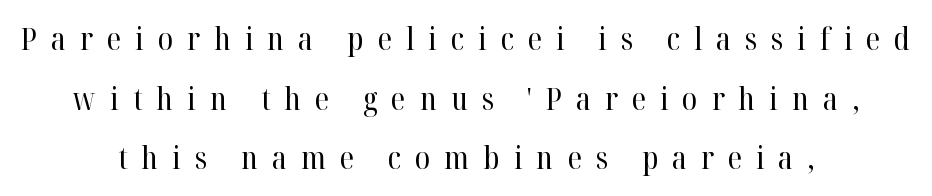
Loosely led — the rows are spread out. The lines in this sample share a center point and differ in where they start and stop. Serif or sans? Serif — the stroke terminals have little feet. Rendered with straight, roman letterforms. The letters are spread apart with noticeably loose tracking. Plain, unruled lines of type.
